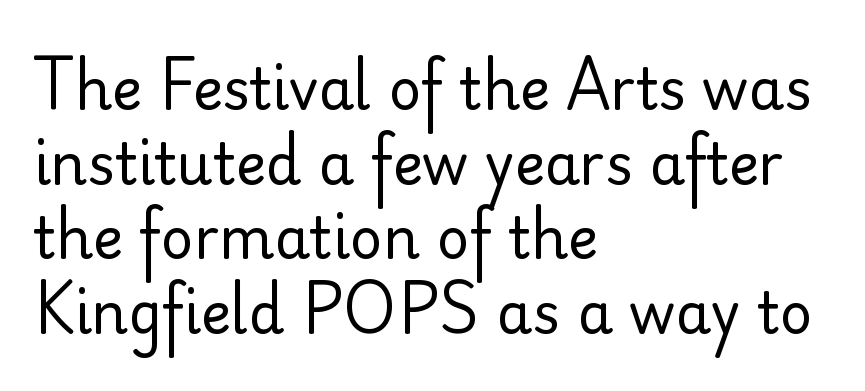
{"serif": "no", "italic": "no", "bold": "no", "weight": "regular", "width": "normal", "stroke_contrast": "low", "x_height": "small", "monospaced": "no", "underline": "no", "align": "left", "line_spacing": "normal", "line_spacing_ratio": 1.31, "letter_spacing": "normal", "letter_spacing_em": 0.0, "glyph_px": 57}
